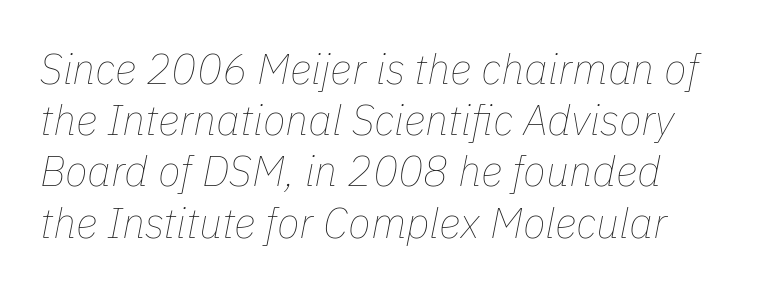
{"italic": "yes", "lean": "right", "slant_degrees": 11, "bold": "no", "weight": "thin", "width": "normal", "stroke_contrast": "low", "x_height": "medium", "monospaced": "no", "underline": "no", "align": "left", "line_spacing_ratio": 1.22, "letter_spacing": "normal", "letter_spacing_em": 0.0, "glyph_px": 42}
